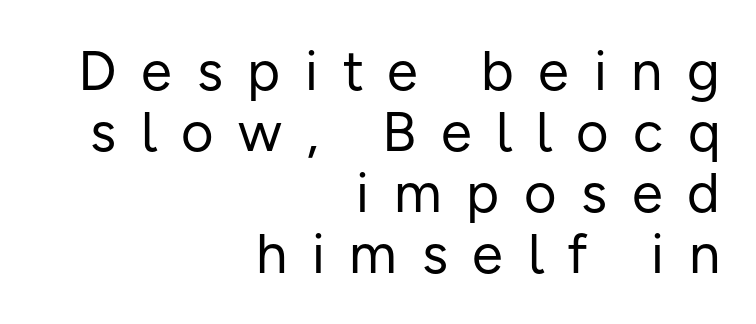
In terms of letterspacing, this is a distinctly airy, spread setting. The specimen omits any rule beneath the text block's lines. Is this a heavy cut? Hardly; it is regular or lighter. Posture: vertical. Very little white space separates one row of letters from the next. The glyphs in this specimen are sans serif.
